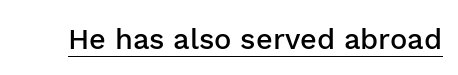
The image shows 29 px semibold sans-serif type, upright; set normal letter spacing, underlined; low stroke contrast and a medium x-height.
